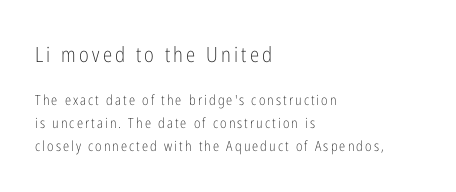
{"italic": "no", "bold": "no", "underline": "no", "align": "left", "line_spacing": "normal", "line_spacing_ratio": 1.66, "larger_block": "first", "size_ratio": 1.5, "glyph_px": 21}
